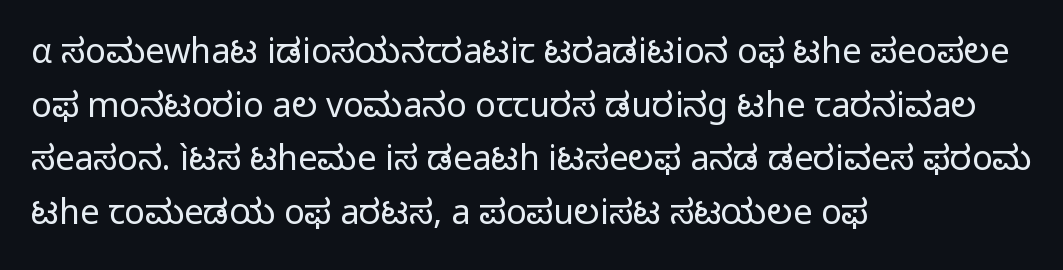
{"serif": "no", "italic": "no", "bold": "no", "weight": "regular", "width": "normal", "stroke_contrast": "low", "x_height": "medium", "monospaced": "no", "underline": "no", "align": "left", "line_spacing": "normal", "line_spacing_ratio": 1.58, "letter_spacing": "normal", "letter_spacing_em": 0.0, "glyph_px": 34}
